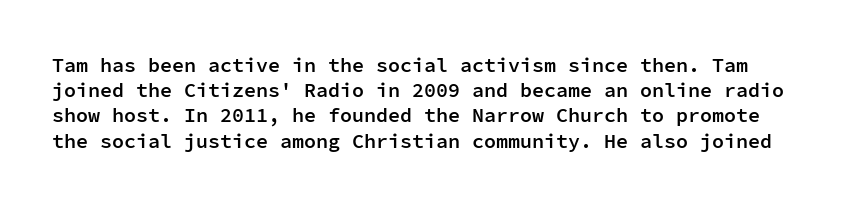
The line texture is even and compact thanks to regular tracking. These words are printed semibold, heavier than regular yet not bold. Leading matches the norm, producing a regular column. Quick note: underline off. Posture: straight, roman, zero tilt.
